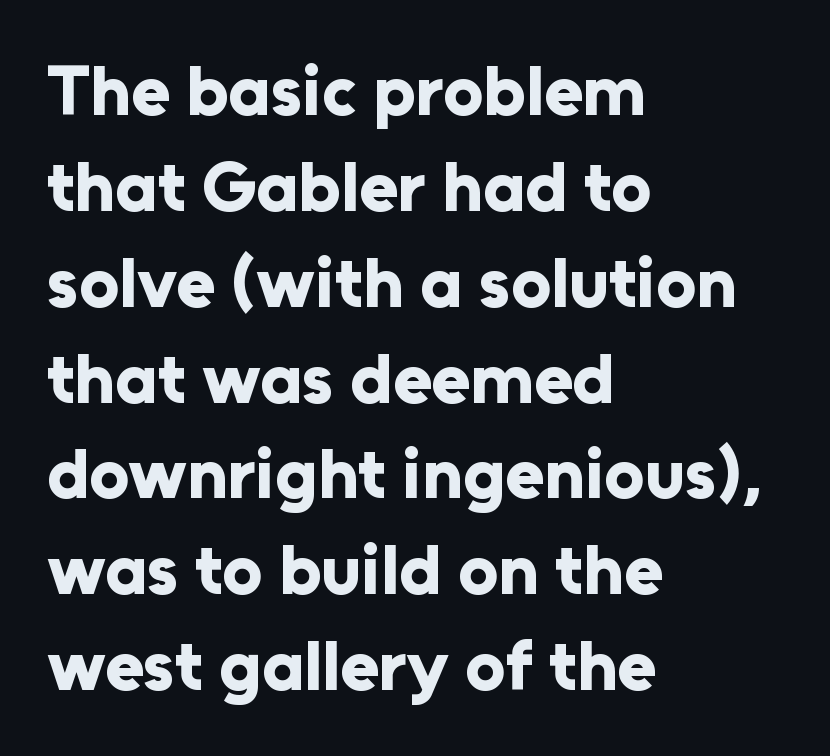
{"serif": "no", "italic": "no", "bold": "yes", "weight": "bold", "width": "normal", "stroke_contrast": "low", "x_height": "medium", "monospaced": "no", "underline": "no", "align": "left", "line_spacing": "normal", "line_spacing_ratio": 1.35, "letter_spacing": "normal", "letter_spacing_em": 0.0, "glyph_px": 71}
